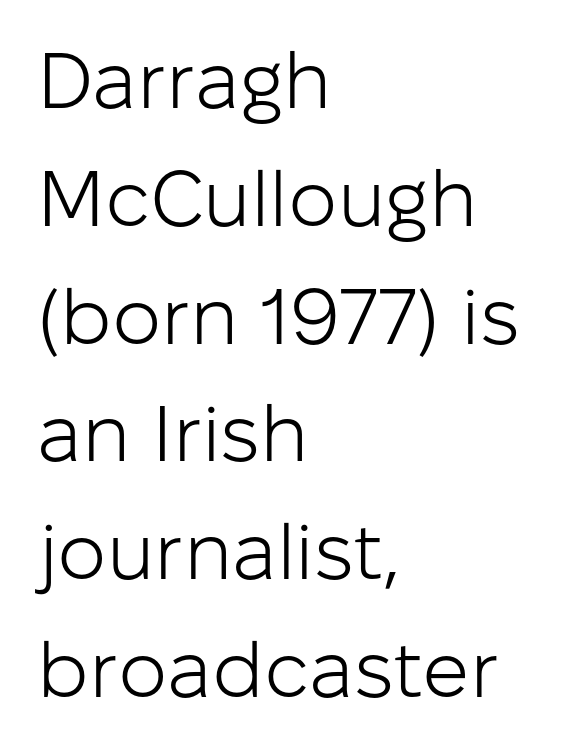
{"serif": "no", "italic": "no", "bold": "no", "weight": "light", "width": "normal", "stroke_contrast": "low", "x_height": "medium", "monospaced": "no", "underline": "no", "align": "left", "line_spacing": "normal", "line_spacing_ratio": 1.51, "letter_spacing": "normal", "letter_spacing_em": 0.0, "glyph_px": 78}
